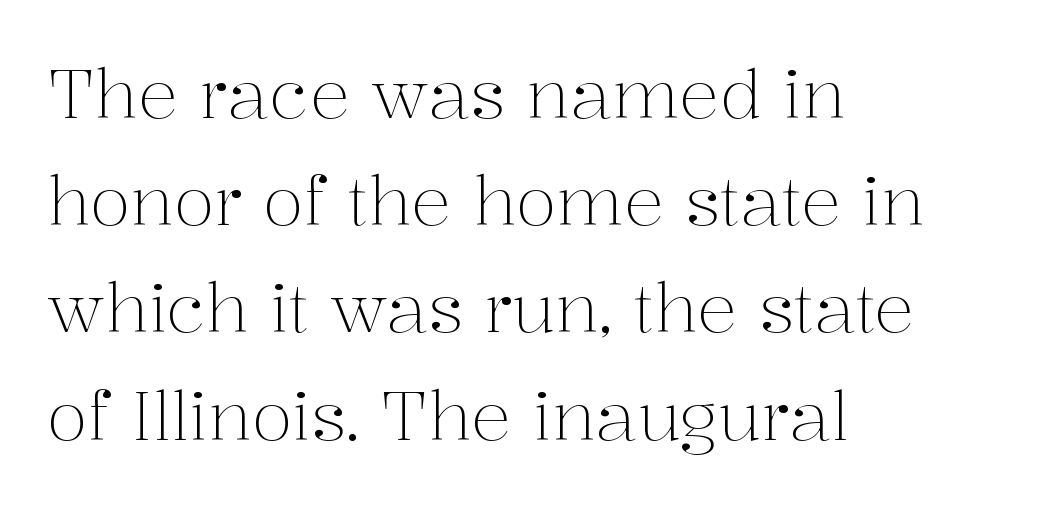
Q: Is the text bold? A: No.
Q: Is the text italic (slanted)? A: No, it is upright.
Q: Is the typeface a serif or a sans-serif typeface? A: Serif.
Q: Is the text underlined? A: No.
Q: How is the paragraph aligned? A: Left-aligned.
Q: Is the spacing between letters normal or unusually wide? A: Normal.
Q: Is the spacing between lines tight, normal or loose? A: Normal.
Q: Width (condensed, normal, or wide)? A: Normal.
Q: Stroke contrast? A: Medium.
Q: x-height? A: Medium.
Q: Monospaced? A: No.
